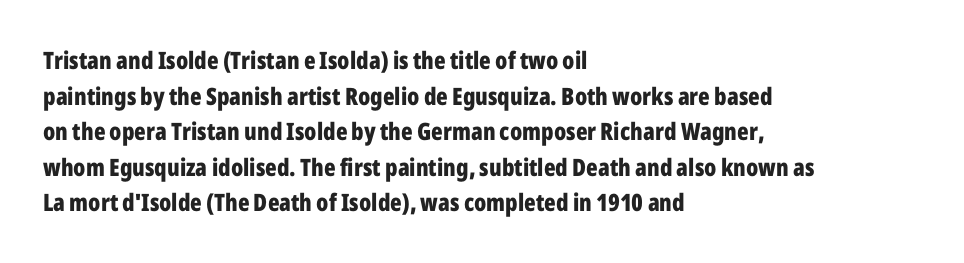
Its strokes are broad and dark, the hallmark of bold type. Short and long lines alike share a common starting point at left. Reading down the column, the eye jumps a familiar distance to each next line. Bare-footed words on every line.
